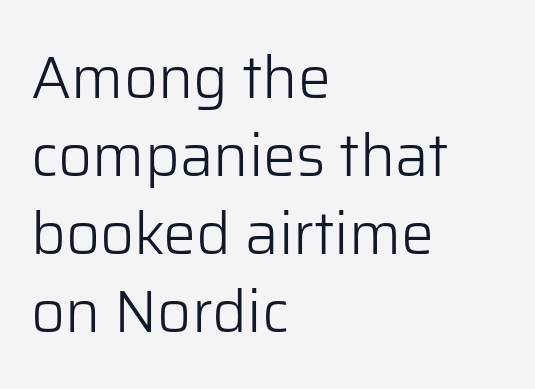
{"serif": "no", "italic": "no", "bold": "no", "weight": "light", "width": "normal", "stroke_contrast": "low", "x_height": "medium", "monospaced": "no", "underline": "no", "align": "left", "line_spacing": "normal", "line_spacing_ratio": 1.32, "letter_spacing": "normal", "letter_spacing_em": 0.0, "glyph_px": 59}
